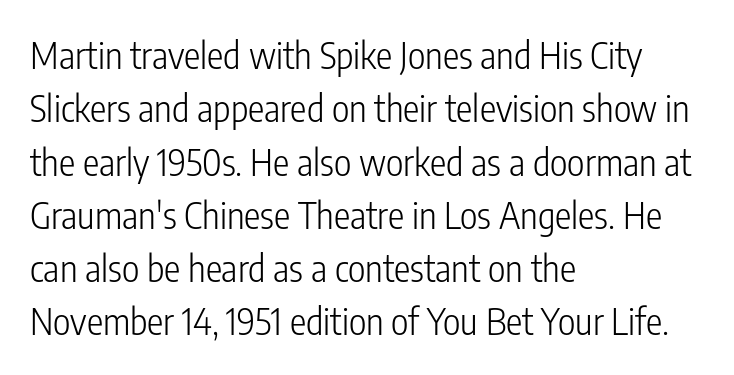
{"serif": "no", "italic": "no", "bold": "no", "weight": "light", "width": "condensed", "stroke_contrast": "low", "x_height": "medium", "monospaced": "no", "underline": "no", "align": "left", "line_spacing": "normal", "line_spacing_ratio": 1.44, "letter_spacing": "normal", "letter_spacing_em": 0.0, "glyph_px": 37}
